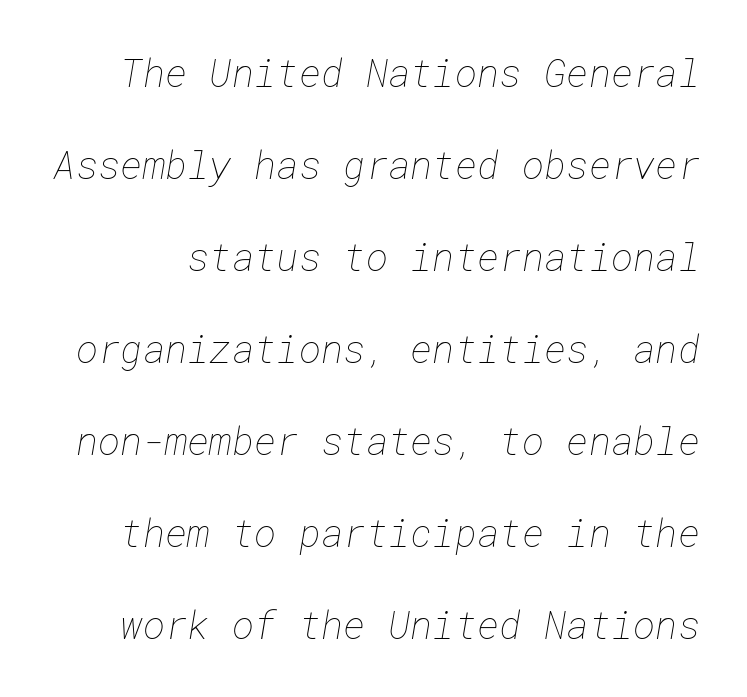
The image shows 38 px thin type; set loose line spacing (2.42x), normal letter spacing, not underlined; low stroke contrast and a medium x-height.
